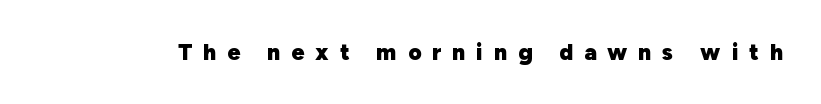
Q: Is the text bold? A: Yes.
Q: Is the text italic (slanted)? A: No, it is upright.
Q: Is the text underlined? A: No.
Q: Is the spacing between letters normal or unusually wide? A: Unusually wide.
